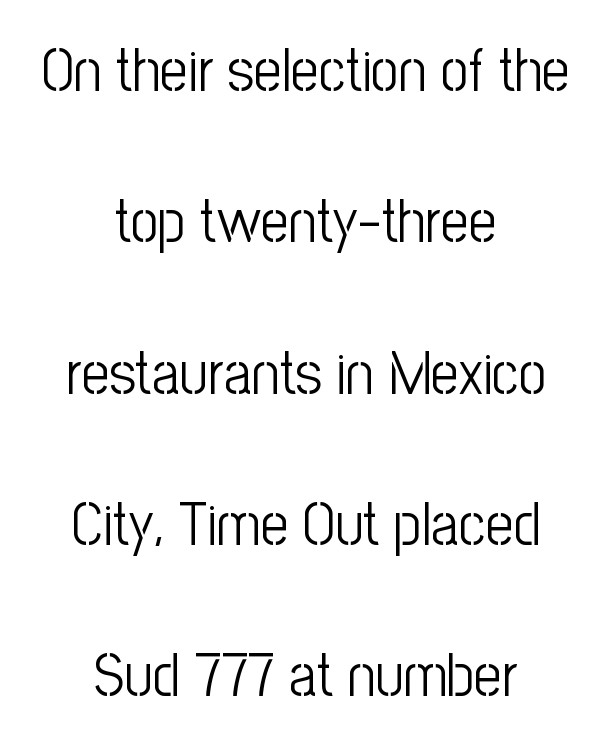
{"serif": "no", "italic": "no", "bold": "no", "weight": "light", "width": "condensed", "stroke_contrast": "low", "x_height": "medium", "monospaced": "no", "underline": "no", "align": "center", "line_spacing": "loose", "line_spacing_ratio": 2.48, "letter_spacing": "normal", "letter_spacing_em": 0.0, "glyph_px": 61}
